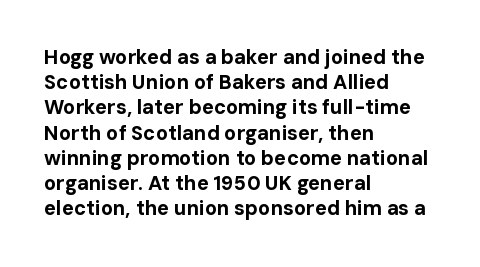
The image shows 20 px bold type, upright; set left-aligned, normal line spacing (1.26x), normal letter spacing, not underlined.
